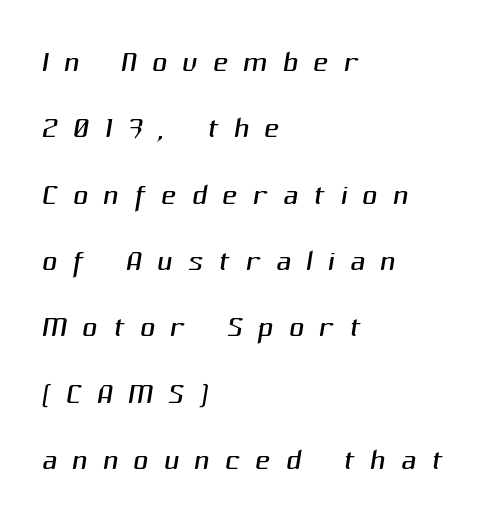
The image shows 42 px light sans-serif type; set left-aligned, normal line spacing (1.58x), unusually wide letter spacing (+0.36 em), not underlined; medium stroke contrast and a medium x-height.
